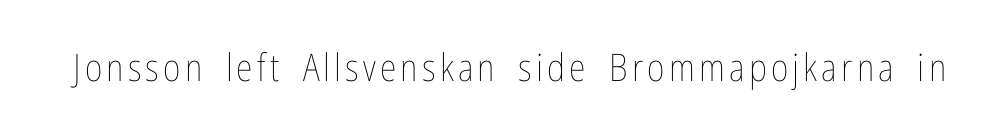
Designer's note — italics off, roman on. These lines are rendered in a variable-pitch font. Think standard paragraph weight, or any step lighter than that. This rendering features lettering with no underline.
